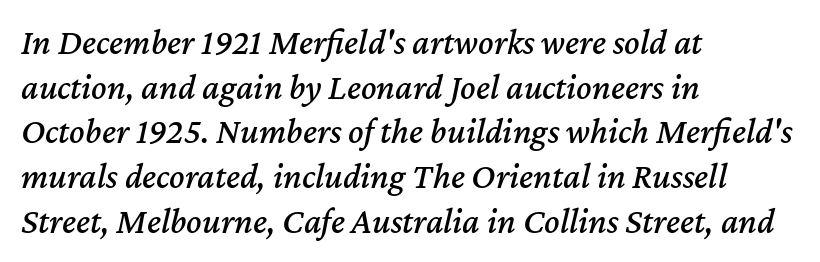
Q: Is the text italic (slanted)? A: Yes, it leans right by about 12 degrees.
Q: Is the text underlined? A: No.
Q: How is the paragraph aligned? A: Left-aligned.
Q: Is the spacing between letters normal or unusually wide? A: Normal.
Q: Width (condensed, normal, or wide)? A: Normal.
Q: Stroke contrast? A: Medium.
Q: x-height? A: Medium.
Q: Monospaced? A: No.
